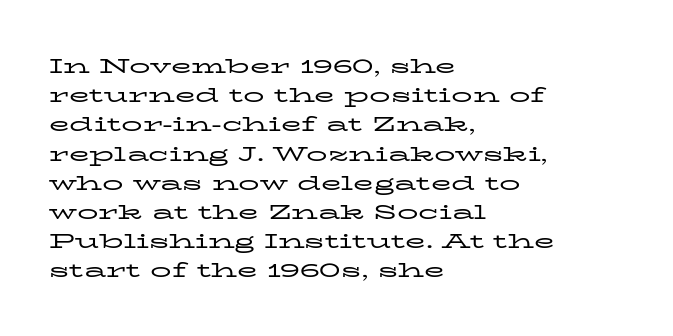
The image shows 21 px text type, upright; set left-aligned, normal line spacing (1.39x), normal letter spacing, not underlined.
